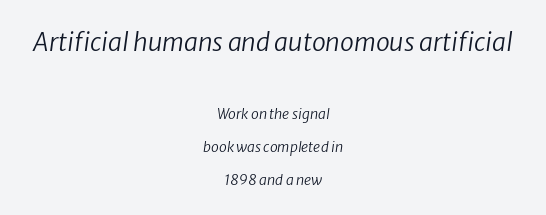
The space beneath each line is pristine and unruled. Italic: yes, the glyphs are oblique. These lines stand farther apart than default settings would place them. Counters stay open thanks to moderate or lighter strokes. Larger block? The one above; the one below is distinctly smaller. The rendering positions every line midway between the sides.
